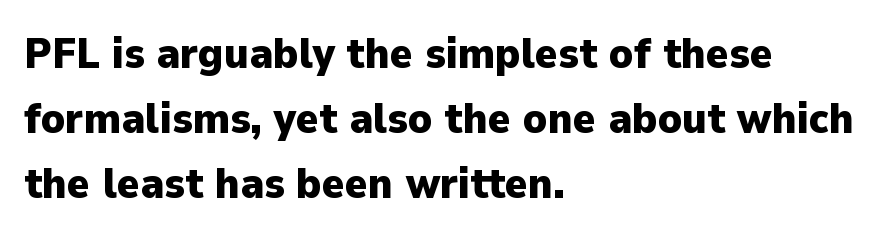
The image shows 43 px heavy sans-serif type, upright; set left-aligned, normal line spacing (1.51x), normal letter spacing, not underlined; low stroke contrast and a medium x-height.
